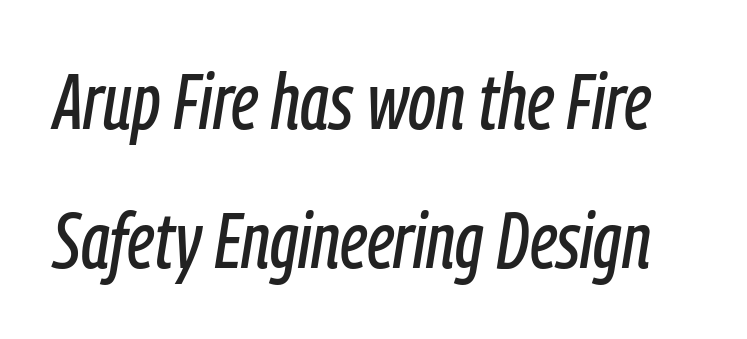
The space beneath each line is pristine and unruled. Tracking here is standard; glyphs follow each other at the usual distance. Here the designer chose a conventional face with non-uniform glyph widths. Italic? Definitely — the glyphs are oblique.
